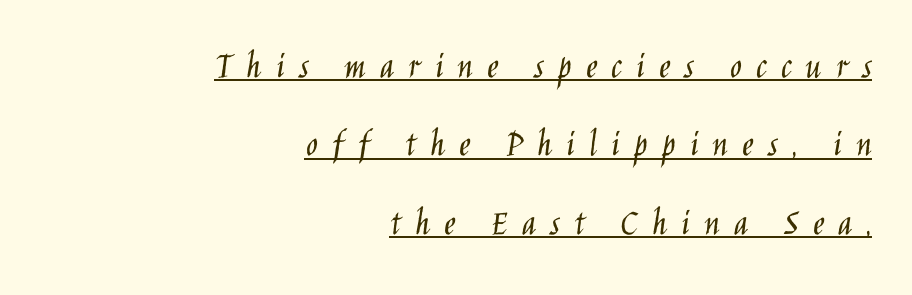
Does the leading feel generous? Absolutely, it's lavish. Tracking here is generous; glyphs stand well apart from one another. A typesetter would call this proportional, since set widths differ per character. Stroke terminals: plain, sans-serif. Check the space under the baseline: a stroke is drawn there. All the whitespace from short lines collects on the left.
